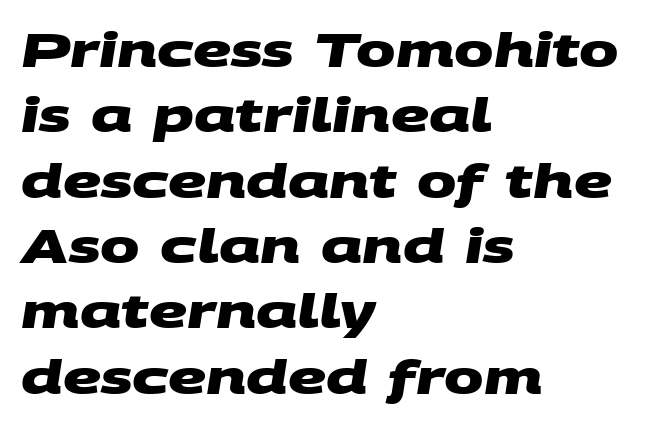
Nobody drew a line under any word here. You could not count columns in this text — the font is proportionally spaced. You can tell from the bare stems that sans-serif type was used. These lines are set flush left with a ragged right edge. Compared with typical paragraphs, the rows here are spaced about the same.
